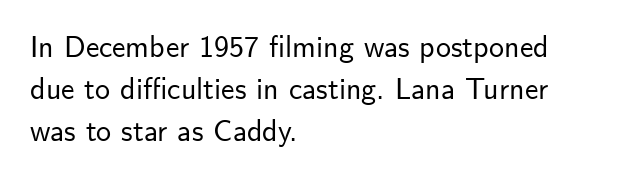
Q: Is the text italic (slanted)? A: No, it is upright.
Q: Is the typeface a serif or a sans-serif typeface? A: Sans-serif.
Q: Is the text underlined? A: No.
Q: How is the paragraph aligned? A: Left-aligned.
Q: Is the spacing between letters normal or unusually wide? A: Normal.
Q: Is the spacing between lines tight, normal or loose? A: Normal.
Q: Width (condensed, normal, or wide)? A: Normal.
Q: Stroke contrast? A: Low.
Q: x-height? A: Small.
Q: Monospaced? A: No.
